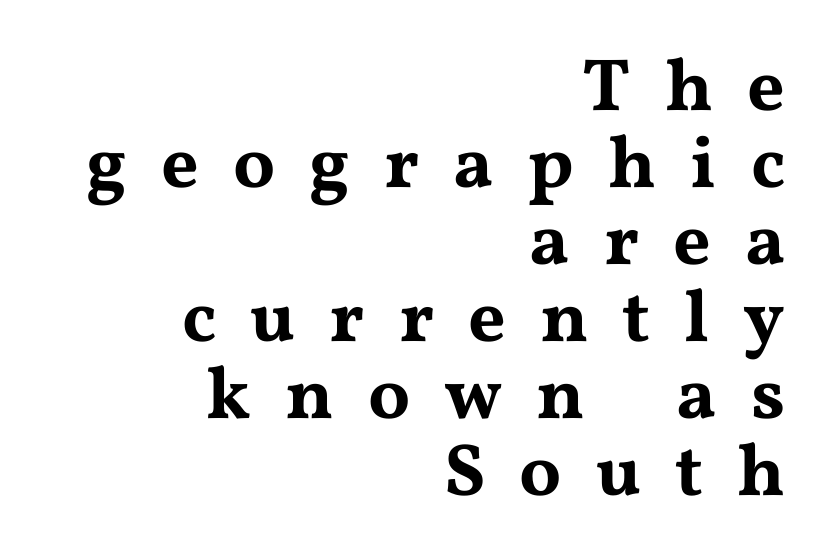
The passage shown has open, widely tracked lettering throughout. Summary of vertical rhythm: compact, with narrow interline spacing. Each line ends at the same right margin while the left side varies. The passage shown is typeset with a serif family. Posture: straight, roman, zero tilt. These lines are rendered in a variable-pitch font.
